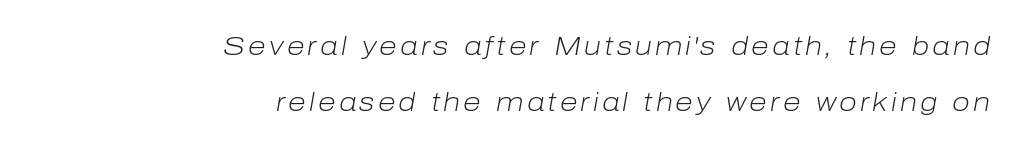
{"italic": "yes", "lean": "right", "slant_degrees": 10, "bold": "no", "underline": "no", "align": "right", "line_spacing": "loose", "line_spacing_ratio": 2.15, "glyph_px": 26}
